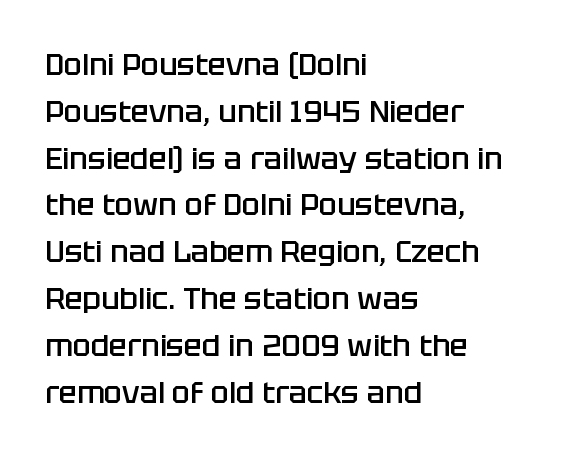
{"serif": "no", "italic": "no", "bold": "semi", "weight": "semibold", "width": "normal", "stroke_contrast": "low", "x_height": "large", "monospaced": "no", "underline": "no", "align": "left", "line_spacing": "normal", "line_spacing_ratio": 1.56, "letter_spacing": "normal", "letter_spacing_em": 0.0, "glyph_px": 30}
